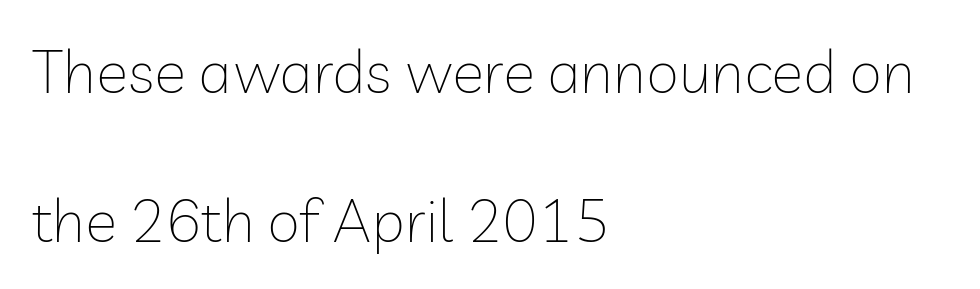
{"serif": "no", "italic": "no", "bold": "no", "weight": "thin", "width": "normal", "stroke_contrast": "low", "x_height": "medium", "monospaced": "no", "underline": "no", "align": "left", "line_spacing": "loose", "line_spacing_ratio": 2.48, "letter_spacing": "normal", "letter_spacing_em": 0.0, "glyph_px": 60}
